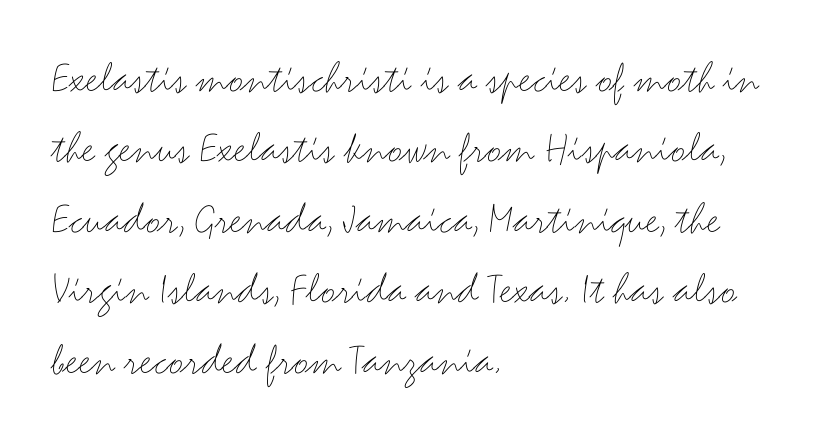
Q: Is the text bold? A: No.
Q: Is the text italic (slanted)? A: Yes.
Q: Is the typeface a serif or a sans-serif typeface? A: Sans-serif.
Q: Is the text underlined? A: No.
Q: How is the paragraph aligned? A: Left-aligned.
Q: Is the spacing between letters normal or unusually wide? A: Normal.
Q: Is the spacing between lines tight, normal or loose? A: Normal.
Q: Width (condensed, normal, or wide)? A: Wide.
Q: Stroke contrast? A: Medium.
Q: x-height? A: Small.
Q: Monospaced? A: No.
